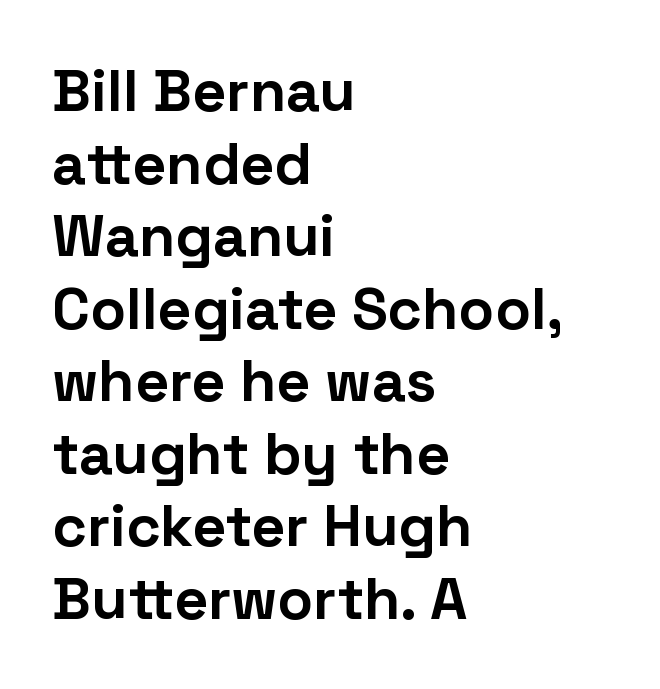
{"serif": "no", "italic": "no", "bold": "yes", "weight": "bold", "width": "normal", "stroke_contrast": "low", "x_height": "medium", "monospaced": "no", "underline": "no", "align": "left", "line_spacing_ratio": 1.23, "letter_spacing": "normal", "letter_spacing_em": 0.0, "glyph_px": 59}
